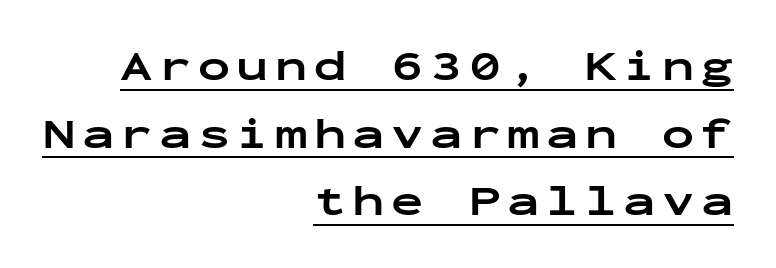
On the weight axis this lands at bold, roughly 700. The type family on display is of the sans-serif kind. In terms of leading, this rendering sits right in the middle. The typesetter chose a ragged-left arrangement here. Think of a typewriter: that constant character pitch is what you see here.
